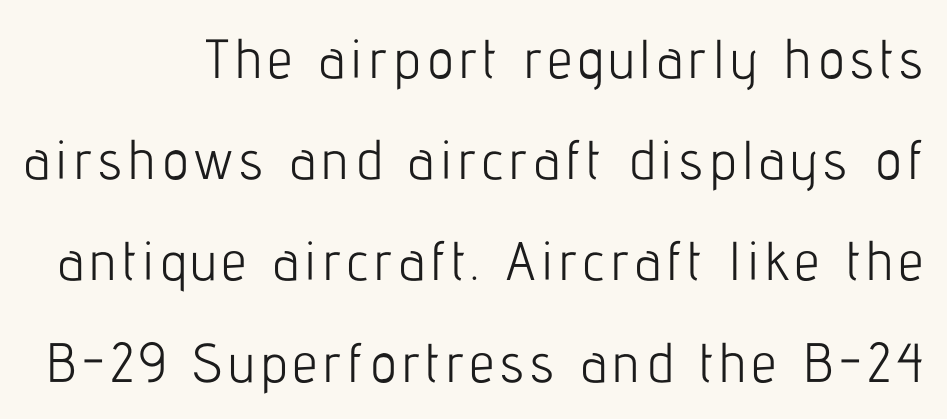
Q: Is the text bold? A: No.
Q: Is the text italic (slanted)? A: No, it is upright.
Q: Is the typeface a serif or a sans-serif typeface? A: Sans-serif.
Q: Is the text underlined? A: No.
Q: Width (condensed, normal, or wide)? A: Condensed.
Q: Stroke contrast? A: Low.
Q: x-height? A: Medium.
Q: Monospaced? A: No.
